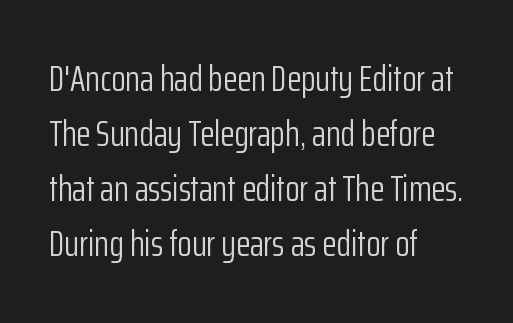
Q: Is the text bold? A: No.
Q: Is the text italic (slanted)? A: No, it is upright.
Q: Is the typeface a serif or a sans-serif typeface? A: Sans-serif.
Q: Is the text underlined? A: No.
Q: How is the paragraph aligned? A: Left-aligned.
Q: Is the spacing between letters normal or unusually wide? A: Normal.
Q: Is the spacing between lines tight, normal or loose? A: Normal.
Q: Width (condensed, normal, or wide)? A: Condensed.
Q: Stroke contrast? A: Low.
Q: x-height? A: Medium.
Q: Monospaced? A: No.
